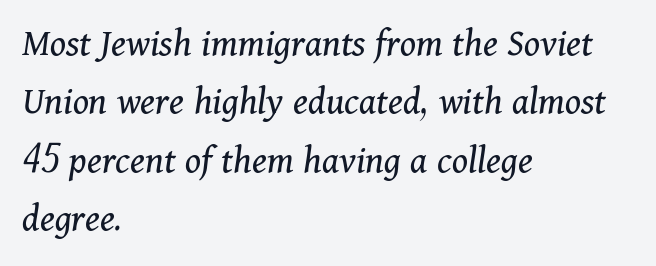
The image shows 40 px regular-weight serif type, italic (leaning right); set left-aligned, normal line spacing (1.46x), normal letter spacing, not underlined; medium stroke contrast and a medium x-height.
